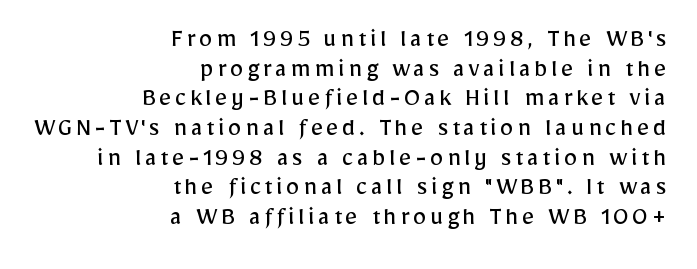
{"italic": "no", "bold": "no", "underline": "no", "align": "right", "line_spacing": "tight", "line_spacing_ratio": 1.1, "glyph_px": 27}
